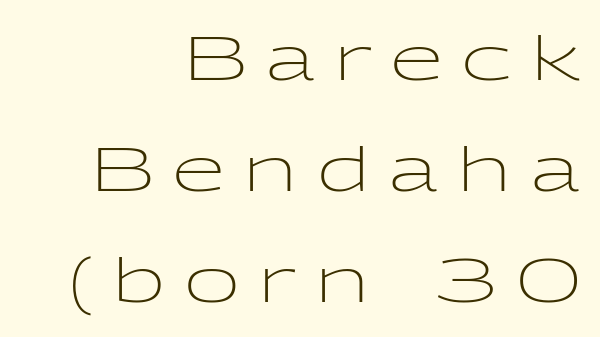
The image shows 61 px light, wide sans-serif type, upright; set right-aligned, line spacing 1.82x, unusually wide letter spacing (+0.31 em), not underlined; low stroke contrast and a medium x-height.
